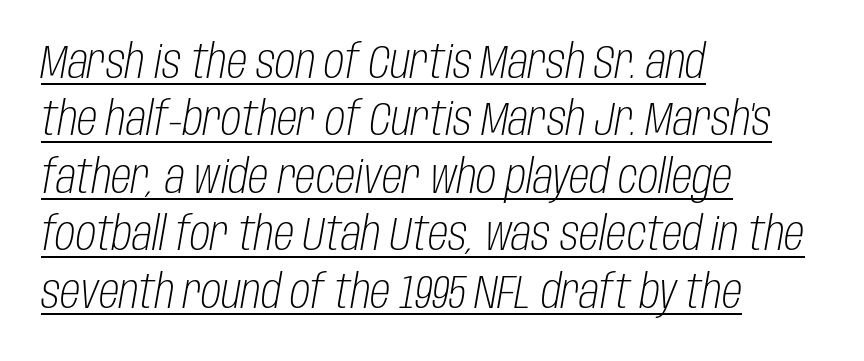
{"italic": "yes", "lean": "right", "slant_degrees": 10, "bold": "no", "weight": "light", "width": "condensed", "stroke_contrast": "low", "x_height": "large", "monospaced": "no", "underline": "yes", "align": "left", "line_spacing": "normal", "line_spacing_ratio": 1.25, "letter_spacing": "normal", "letter_spacing_em": 0.0, "glyph_px": 46}
